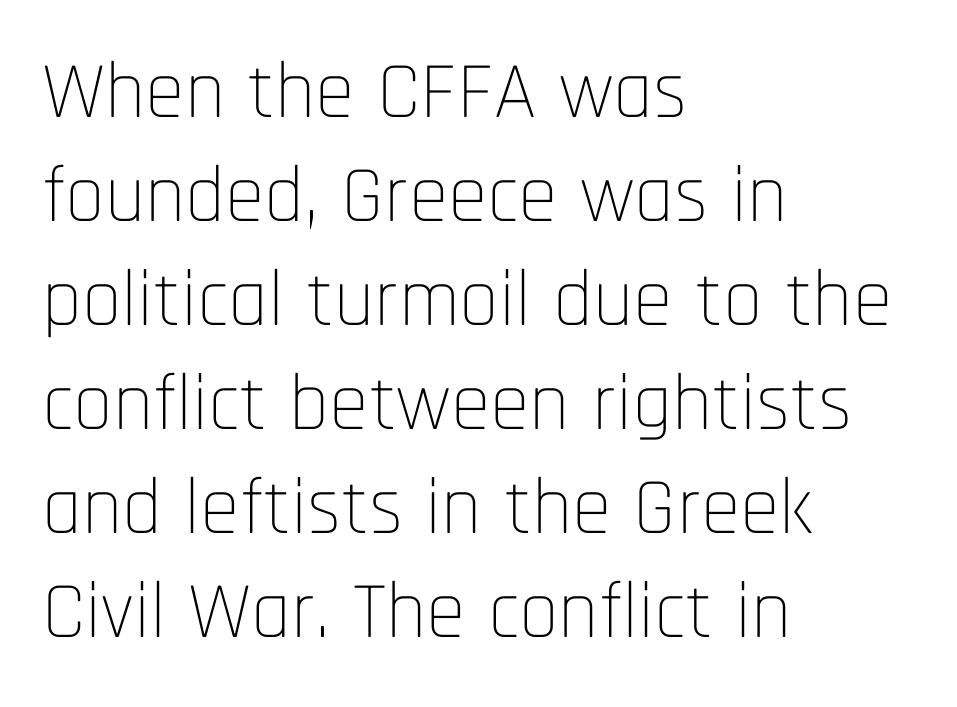
The image shows 80 px thin, condensed sans-serif type, upright; set left-aligned, normal line spacing (1.3x), normal letter spacing, not underlined; low stroke contrast and a large x-height.
